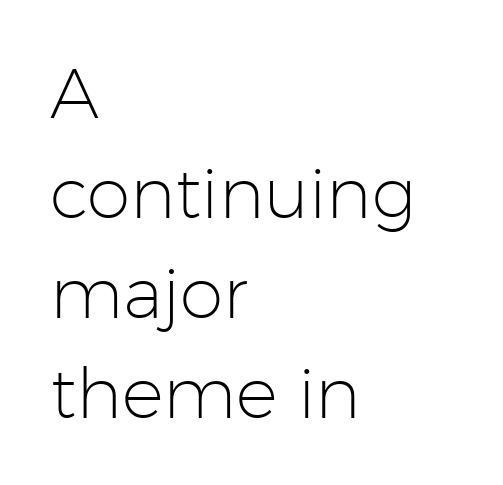
This rendering employs a face without finishing strokes, i.e., a sans-serif. Is the stroke heavy? The answer is a plain regular-or-lighter. This rendering leaves character spacing at its baseline value. These lines are rendered in a variable-pitch font.
